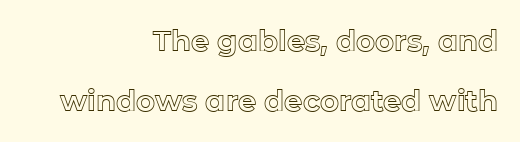
Q: Is the text italic (slanted)? A: No, it is upright.
Q: Is the text underlined? A: No.
Q: How is the paragraph aligned? A: Right-aligned.
Q: Is the spacing between letters normal or unusually wide? A: Normal.
Q: Is the spacing between lines tight, normal or loose? A: Loose.
Q: Width (condensed, normal, or wide)? A: Normal.
Q: x-height? A: Medium.
Q: Monospaced? A: No.
